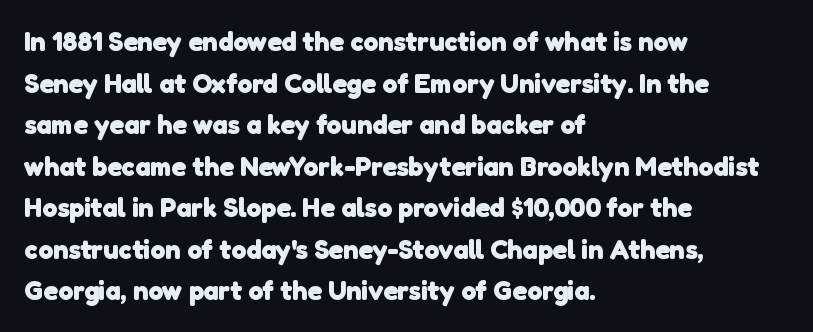
Q: Is the text bold? A: Yes.
Q: Is the text underlined? A: No.
Q: How is the paragraph aligned? A: Left-aligned.
Q: Is the spacing between letters normal or unusually wide? A: Normal.
Q: Is the spacing between lines tight, normal or loose? A: Normal.
